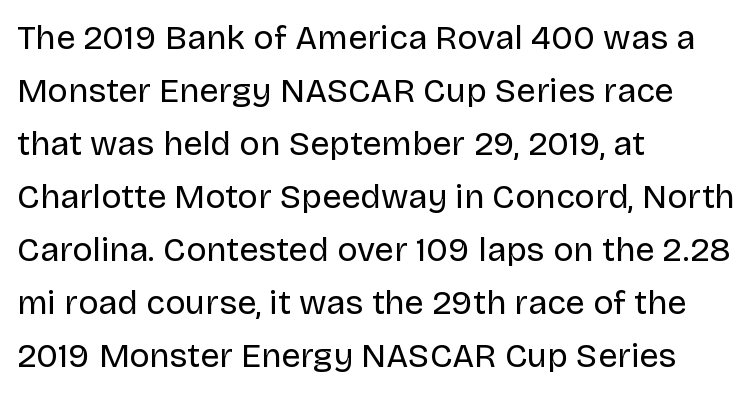
Q: Is the text bold? A: No.
Q: Is the text italic (slanted)? A: No, it is upright.
Q: Is the typeface a serif or a sans-serif typeface? A: Sans-serif.
Q: Is the text underlined? A: No.
Q: How is the paragraph aligned? A: Left-aligned.
Q: Is the spacing between letters normal or unusually wide? A: Normal.
Q: Is the spacing between lines tight, normal or loose? A: Normal.
Q: Width (condensed, normal, or wide)? A: Normal.
Q: Stroke contrast? A: Low.
Q: x-height? A: Large.
Q: Monospaced? A: No.
